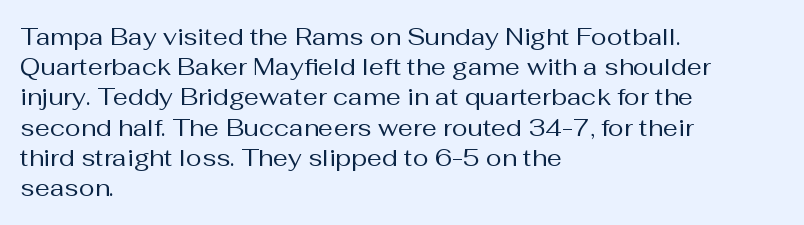
The weight would be labelled regular, book, light, or lighter still. Every stem runs plumb, perpendicular to the baseline. Descender tails drop into unmarked territory. One glance says typical: line gaps are just what's usual.
